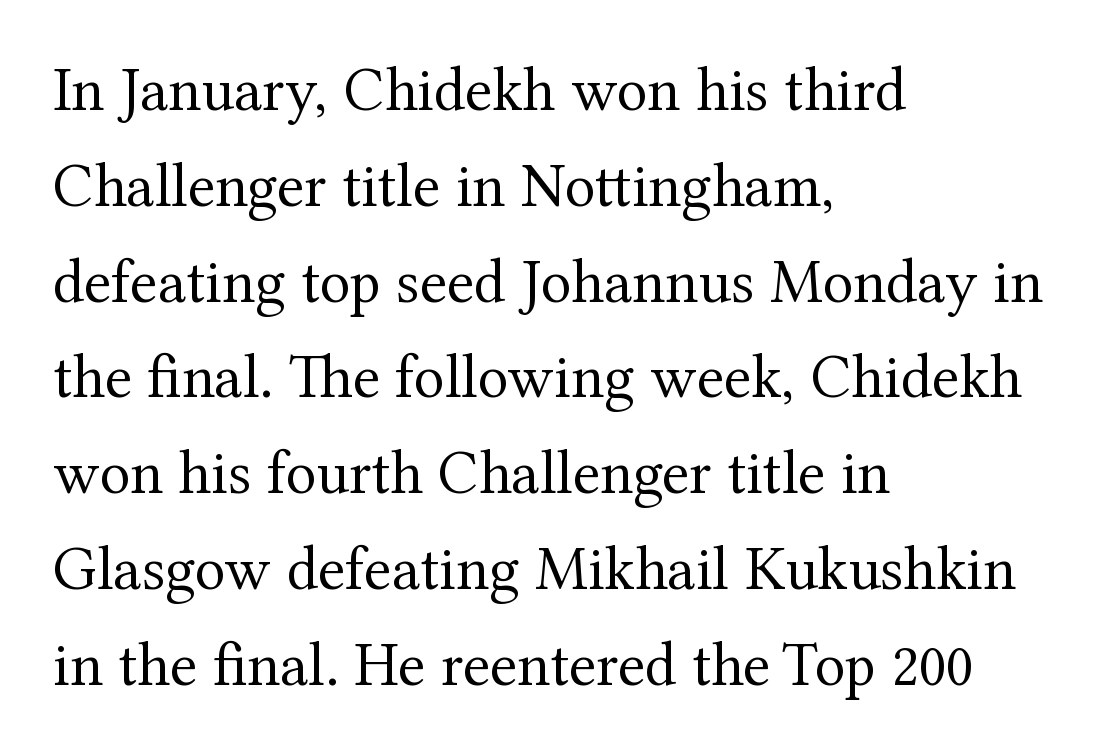
{"serif": "yes", "italic": "no", "bold": "no", "weight": "regular", "width": "normal", "stroke_contrast": "medium", "x_height": "medium", "monospaced": "no", "underline": "no", "align": "left", "line_spacing": "normal", "line_spacing_ratio": 1.52, "letter_spacing": "normal", "letter_spacing_em": 0.0, "glyph_px": 63}
